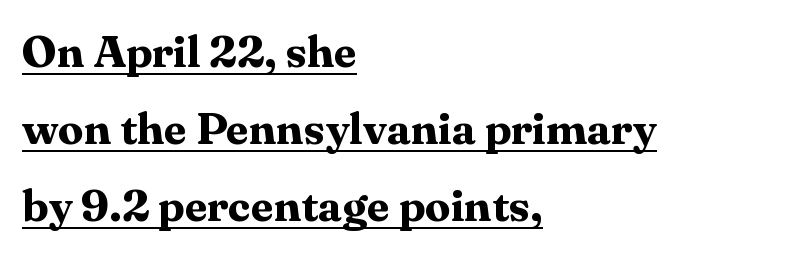
The image shows 45 px bold serif type, upright; set left-aligned, line spacing 1.71x, normal letter spacing, underlined; medium stroke contrast and a medium x-height.
